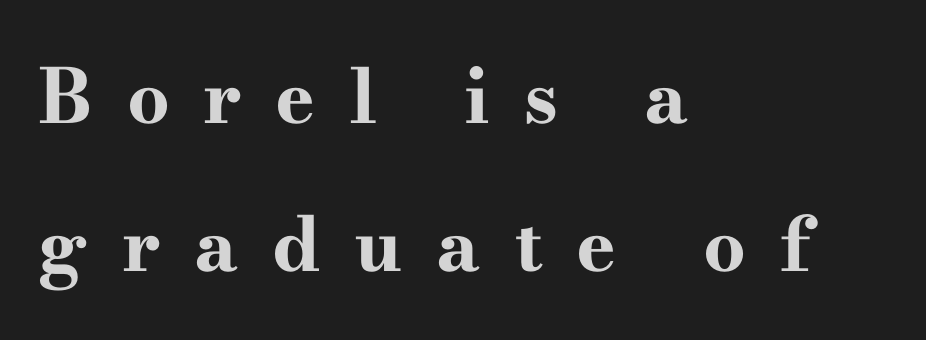
{"serif": "yes", "italic": "no", "bold": "yes", "weight": "bold", "width": "wide", "stroke_contrast": "high", "x_height": "small", "monospaced": "no", "underline": "no", "align": "left", "line_spacing": "loose", "line_spacing_ratio": 1.98, "letter_spacing": "wide", "letter_spacing_em": 0.45, "glyph_px": 75}
